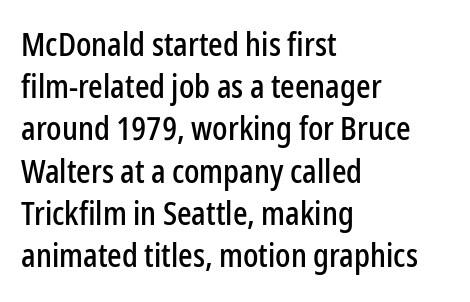
{"serif": "no", "italic": "no", "width": "condensed", "stroke_contrast": "low", "x_height": "medium", "monospaced": "no", "underline": "no", "align": "left", "line_spacing": "normal", "line_spacing_ratio": 1.32, "letter_spacing": "normal", "letter_spacing_em": 0.0, "glyph_px": 32}
